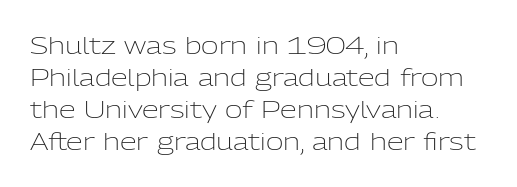
The image shows 24 px text type, upright; set left-aligned, normal line spacing (1.34x), normal letter spacing, not underlined.
